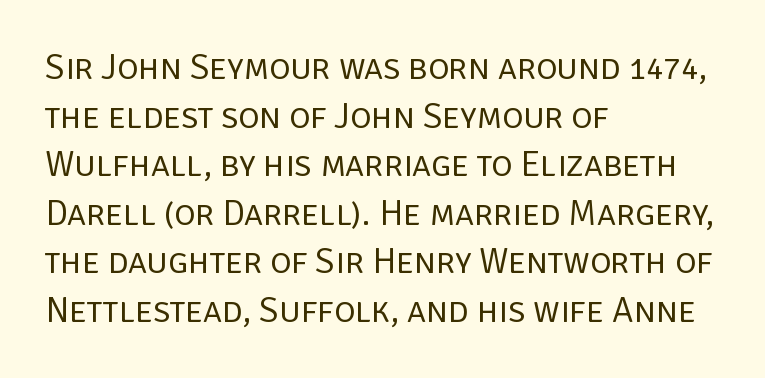
{"serif": "no", "italic": "no", "bold": "no", "weight": "regular", "width": "normal", "stroke_contrast": "low", "x_height": "large", "monospaced": "no", "underline": "no", "align": "left", "line_spacing": "normal", "line_spacing_ratio": 1.35, "letter_spacing": "normal", "letter_spacing_em": 0.0, "glyph_px": 36}
